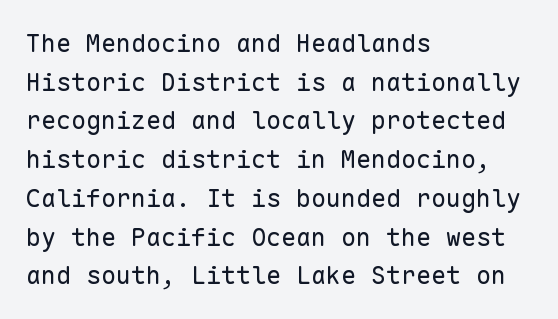
Q: Is the text bold? A: No.
Q: Is the text italic (slanted)? A: No, it is upright.
Q: Is the text underlined? A: No.
Q: How is the paragraph aligned? A: Left-aligned.
Q: Is the spacing between letters normal or unusually wide? A: Normal.
Q: Is the spacing between lines tight, normal or loose? A: Normal.
